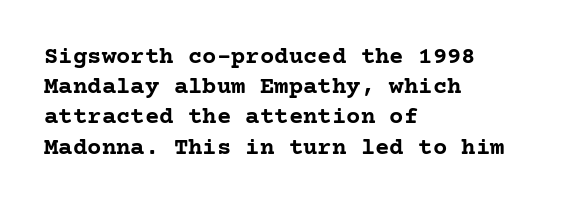
Q: Is the text bold? A: Yes.
Q: Is the text italic (slanted)? A: No, it is upright.
Q: Is the text underlined? A: No.
Q: How is the paragraph aligned? A: Left-aligned.
Q: Is the spacing between letters normal or unusually wide? A: Normal.
Q: Is the spacing between lines tight, normal or loose? A: Normal.
